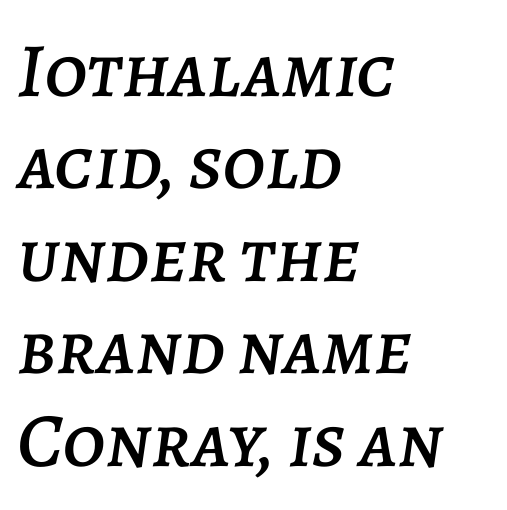
{"italic": "yes", "lean": "right", "slant_degrees": 7, "width": "normal", "stroke_contrast": "low", "x_height": "large", "monospaced": "no", "underline": "no", "align": "left", "line_spacing_ratio": 1.2, "letter_spacing": "normal", "letter_spacing_em": 0.0, "glyph_px": 77}
